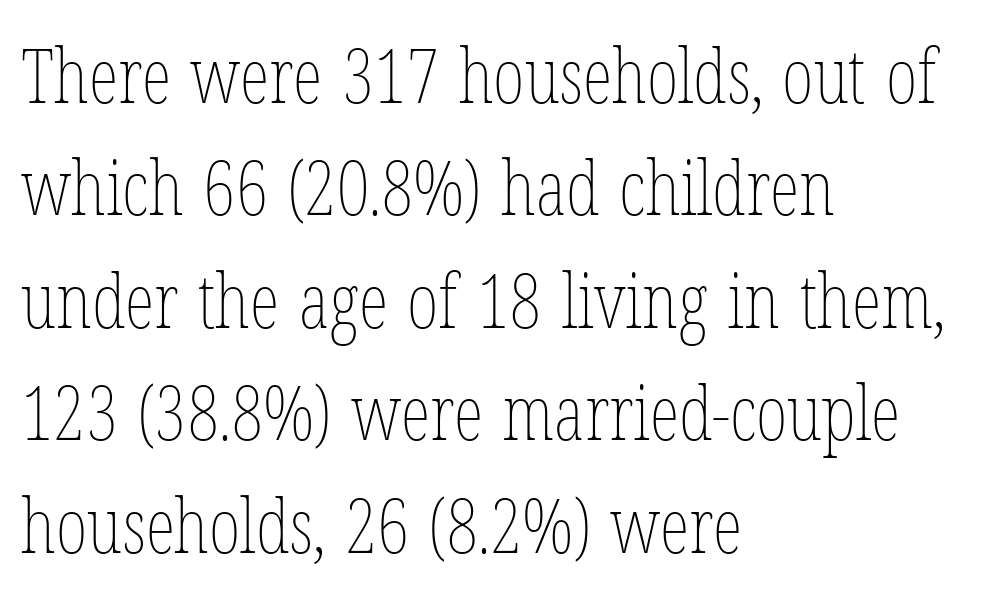
Any mark beneath the type? The region is blank. Counters stay open thanks to moderate or lighter strokes. If you drew a line through each stem, it would be perfectly vertical. The letterforms sit shoulder to shoulder at normal distance. Here the designer chose a conventional face with non-uniform glyph widths.
